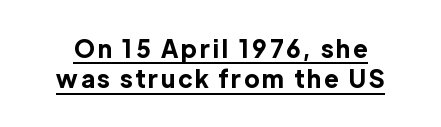
{"italic": "no", "bold": "yes", "underline": "yes", "line_spacing": "normal", "line_spacing_ratio": 1.27, "glyph_px": 24}
